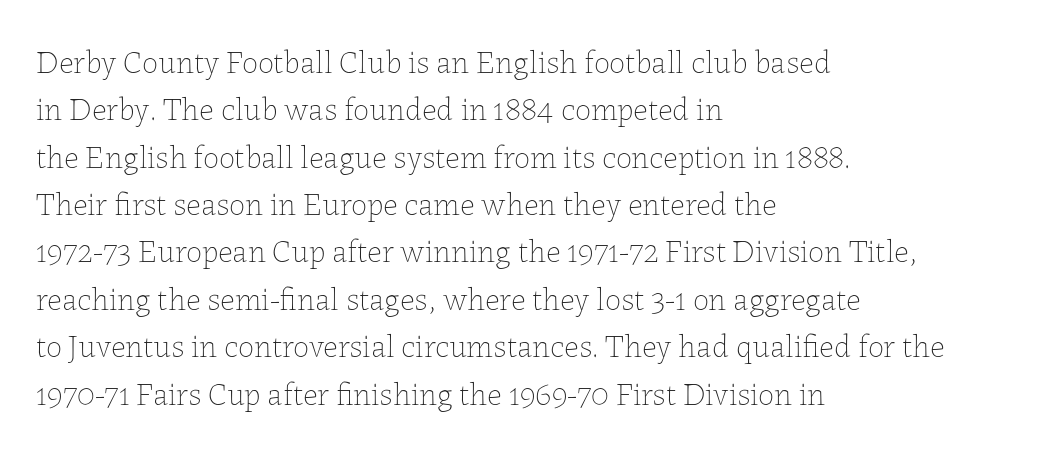
{"italic": "no", "bold": "no", "weight": "thin", "width": "normal", "stroke_contrast": "low", "x_height": "medium", "monospaced": "no", "underline": "no", "align": "left", "line_spacing": "normal", "line_spacing_ratio": 1.48, "letter_spacing": "normal", "letter_spacing_em": 0.0, "glyph_px": 32}
